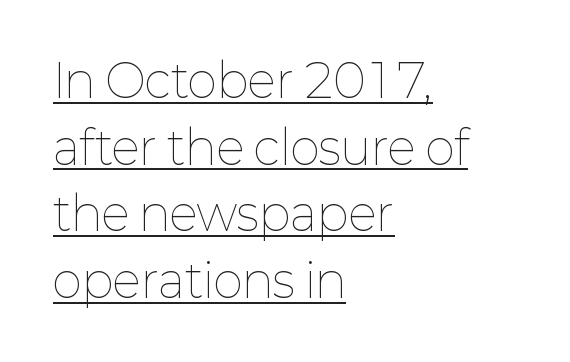
The image shows 46 px thin type, upright; set left-aligned, normal line spacing (1.45x), normal letter spacing, underlined; low stroke contrast and a medium x-height.
